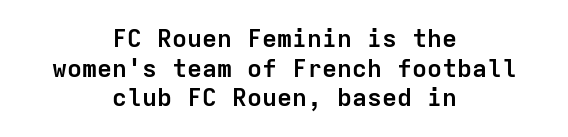
Thick stems and heavy bowls — unmistakably bold. Letter spacing: default. The text block is weighted toward neither margin, spreading evenly from the middle. Upright lettering throughout. A clean baseline with only descenders dipping below it.
